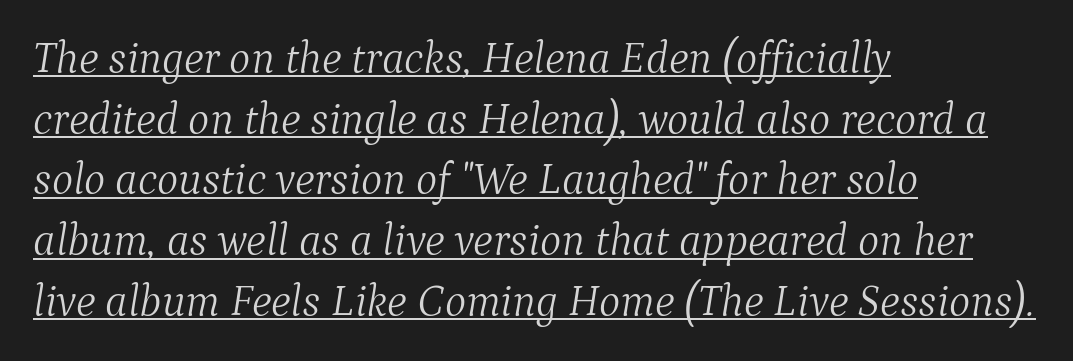
Q: Is the text bold? A: No.
Q: Is the text italic (slanted)? A: Yes, it leans right by about 9 degrees.
Q: Is the typeface a serif or a sans-serif typeface? A: Serif.
Q: Is the text underlined? A: Yes.
Q: How is the paragraph aligned? A: Left-aligned.
Q: Is the spacing between letters normal or unusually wide? A: Normal.
Q: Is the spacing between lines tight, normal or loose? A: Normal.
Q: Width (condensed, normal, or wide)? A: Normal.
Q: Stroke contrast? A: Medium.
Q: x-height? A: Medium.
Q: Monospaced? A: No.
